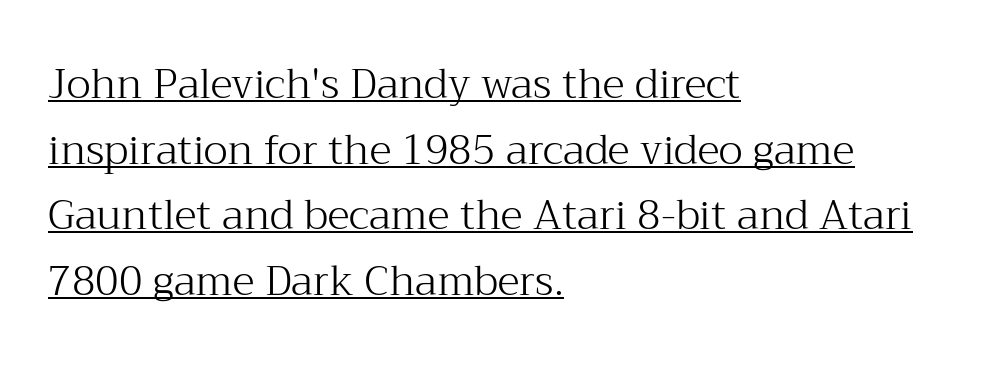
{"serif": "yes", "italic": "no", "bold": "no", "weight": "light", "width": "normal", "stroke_contrast": "medium", "x_height": "medium", "monospaced": "no", "underline": "yes", "align": "left", "line_spacing": "normal", "line_spacing_ratio": 1.6, "letter_spacing": "normal", "letter_spacing_em": 0.0, "glyph_px": 41}
